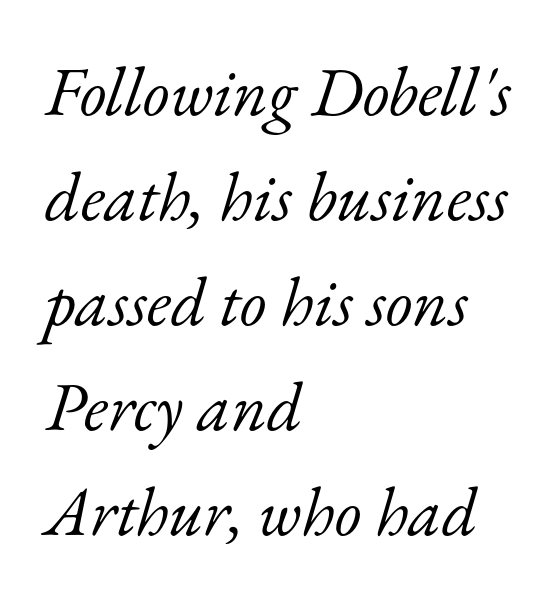
Q: Is the text bold? A: No.
Q: Is the text italic (slanted)? A: Yes, it leans right by about 17 degrees.
Q: Is the typeface a serif or a sans-serif typeface? A: Serif.
Q: Is the text underlined? A: No.
Q: How is the paragraph aligned? A: Left-aligned.
Q: Is the spacing between letters normal or unusually wide? A: Normal.
Q: Is the spacing between lines tight, normal or loose? A: Normal.
Q: Width (condensed, normal, or wide)? A: Normal.
Q: Stroke contrast? A: Low.
Q: x-height? A: Small.
Q: Monospaced? A: No.
